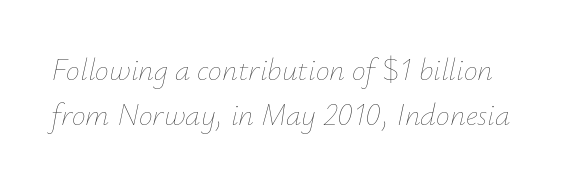
{"italic": "yes", "lean": "right", "slant_degrees": 12, "bold": "no", "weight": "thin", "width": "normal", "stroke_contrast": "low", "x_height": "small", "monospaced": "no", "underline": "no", "line_spacing": "normal", "line_spacing_ratio": 1.45, "letter_spacing": "normal", "letter_spacing_em": 0.0, "glyph_px": 31}
